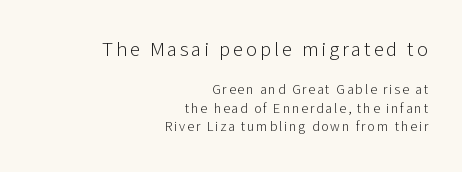
{"italic": "no", "bold": "no", "underline": "no", "align": "right", "line_spacing": "normal", "line_spacing_ratio": 1.34, "larger_block": "first", "size_ratio": 1.5, "glyph_px": 21}
